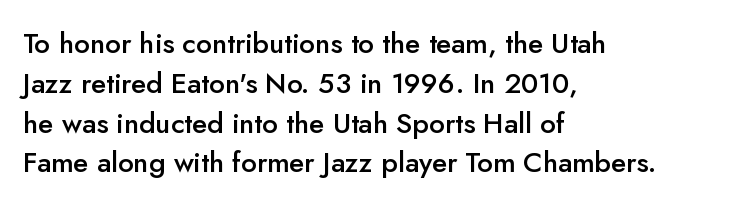
Does the weight exceed regular? Yes, but only to semibold. Honestly, the letter spacing is just normal — you wouldn't notice it. Posture: straight, roman, zero tilt. The string is rendered with underlining switched off. If you measured baseline to baseline, you'd find a middling distance.
